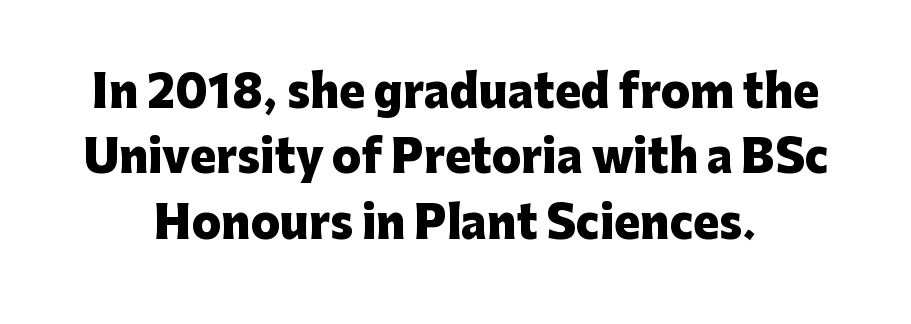
Q: Is the text bold? A: Yes.
Q: Is the text italic (slanted)? A: No, it is upright.
Q: Is the typeface a serif or a sans-serif typeface? A: Sans-serif.
Q: Is the text underlined? A: No.
Q: Is the spacing between letters normal or unusually wide? A: Normal.
Q: Is the spacing between lines tight, normal or loose? A: Normal.
Q: Width (condensed, normal, or wide)? A: Normal.
Q: Stroke contrast? A: Low.
Q: x-height? A: Medium.
Q: Monospaced? A: No.
